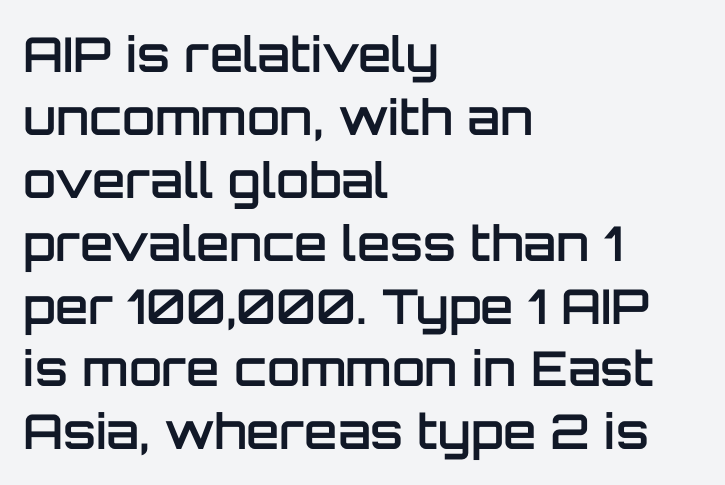
The image shows 48 px semibold sans-serif type, upright; set left-aligned, normal line spacing (1.31x), normal letter spacing, not underlined; low stroke contrast and a large x-height.
